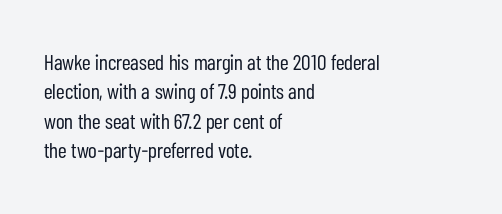
Bare-footed words on every line. Every stem runs plumb, perpendicular to the baseline. The typesetting does not lean heavy: it is not bold. Tracking value appears to be zero — textbook default spacing. The vertical gap from one line to the next is medium.
